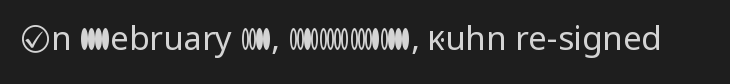
Q: Is the text bold? A: No.
Q: Is the text italic (slanted)? A: No, it is upright.
Q: Is the typeface a serif or a sans-serif typeface? A: Sans-serif.
Q: Is the text underlined? A: No.
Q: Is the spacing between letters normal or unusually wide? A: Normal.
Q: Width (condensed, normal, or wide)? A: Normal.
Q: Stroke contrast? A: Low.
Q: x-height? A: Medium.
Q: Monospaced? A: No.
